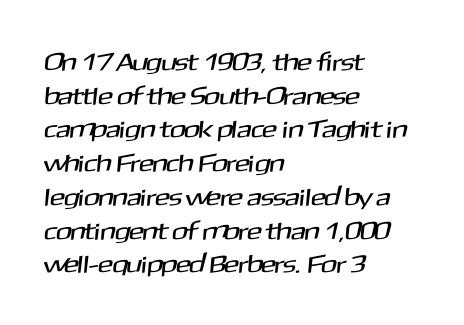
Tracking here is standard; glyphs follow each other at the usual distance. The foot of each line stays bare and open. Leading matches the norm, producing a regular column. The rag falls on the right side of this text block.
